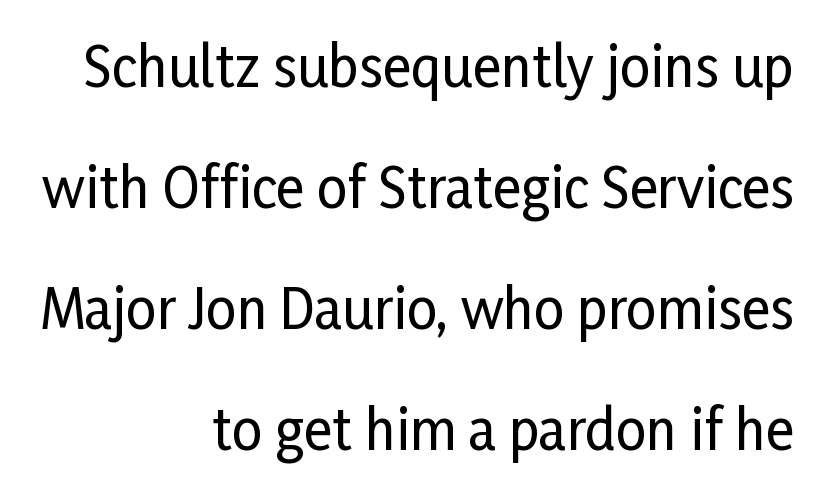
The image shows 54 px condensed sans-serif type, upright; set right-aligned, loose line spacing (2.24x), normal letter spacing, not underlined; low stroke contrast and a medium x-height.
